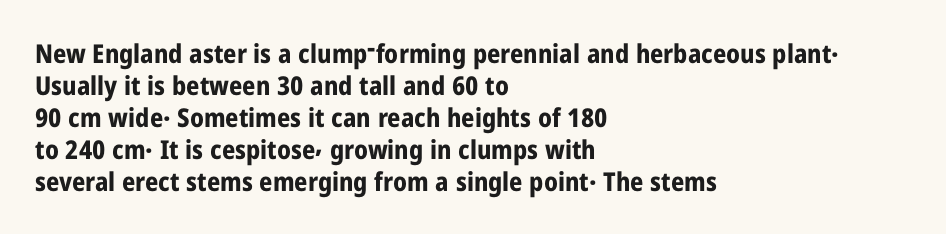
Q: Is the text bold? A: Yes.
Q: Is the text italic (slanted)? A: No, it is upright.
Q: Is the text underlined? A: No.
Q: How is the paragraph aligned? A: Left-aligned.
Q: Is the spacing between letters normal or unusually wide? A: Normal.
